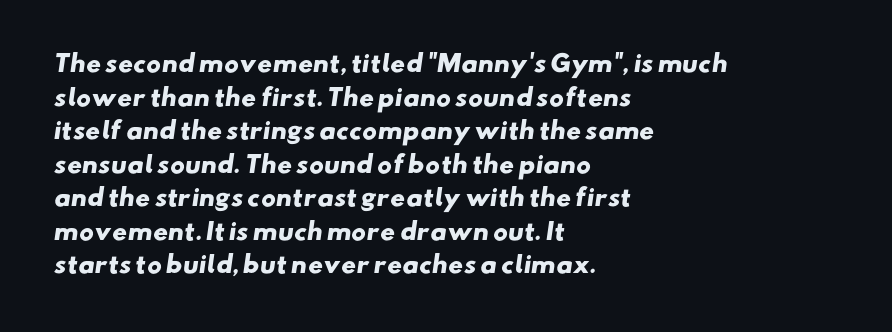
The vertical gap from one line to the next is medium. You could call the tracking neutral — neither tight nor loose. Its strokes are broad and dark, the hallmark of bold type. Only glyphs here, with clear space below each row.
